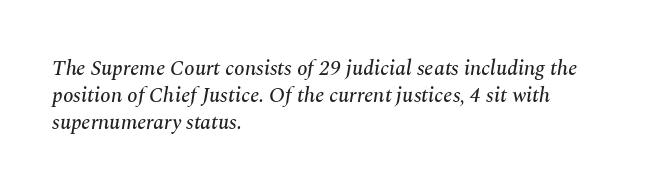
Q: Is the text italic (slanted)? A: Yes, it leans right by about 10 degrees.
Q: Is the text underlined? A: No.
Q: How is the paragraph aligned? A: Left-aligned.
Q: Is the spacing between letters normal or unusually wide? A: Normal.
Q: Is the spacing between lines tight, normal or loose? A: Normal.
